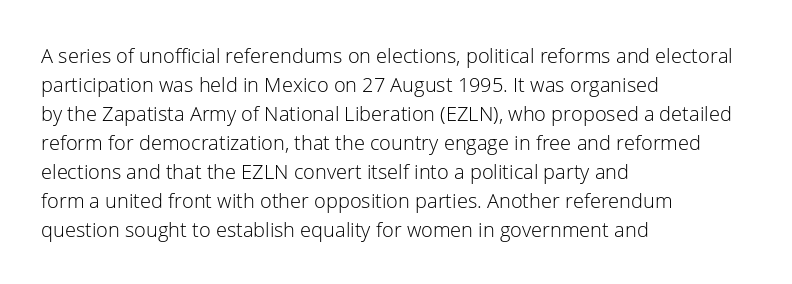
{"italic": "no", "bold": "no", "underline": "no", "align": "left", "line_spacing": "normal", "line_spacing_ratio": 1.45, "letter_spacing": "normal", "letter_spacing_em": 0.0, "glyph_px": 20}
